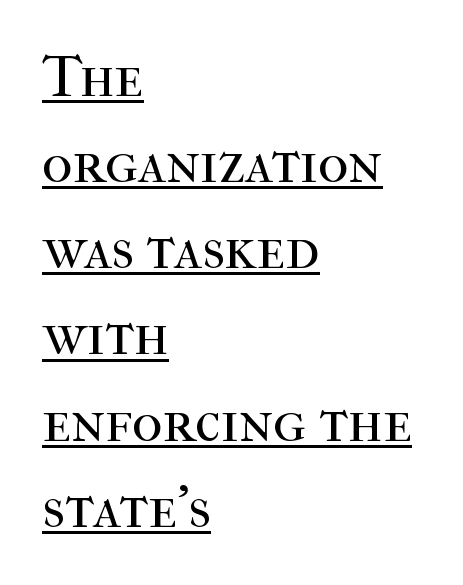
{"serif": "yes", "italic": "no", "bold": "no", "weight": "regular", "width": "normal", "stroke_contrast": "high", "x_height": "medium", "monospaced": "no", "underline": "yes", "align": "left", "line_spacing": "normal", "line_spacing_ratio": 1.46, "letter_spacing": "normal", "letter_spacing_em": 0.0, "glyph_px": 59}
